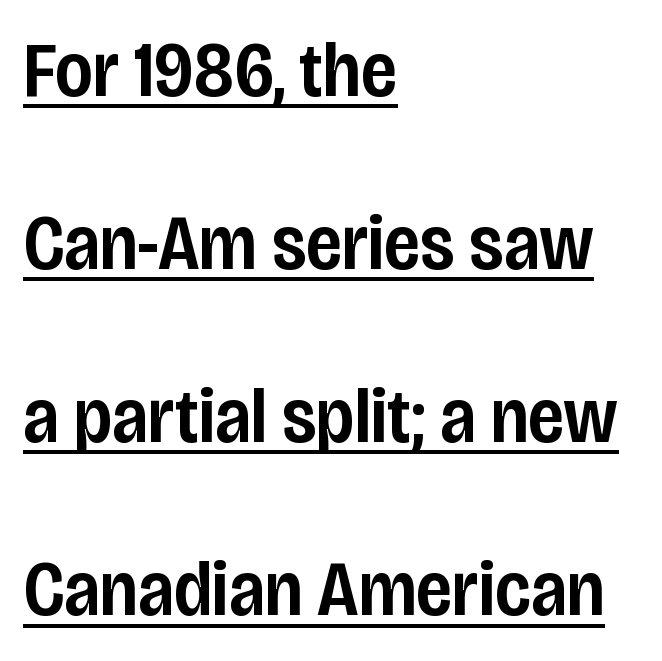
This is sans-serif lettering, the kind often seen on screens and signage. The compositor pushed each line to the left boundary. Its strokes are somewhat broadened, the hallmark of semibold type. Does a line run under the words? Yes, clearly.
